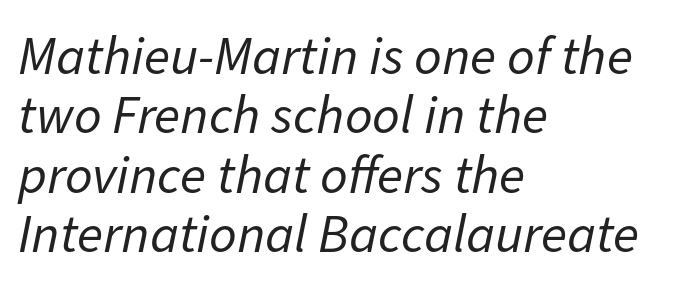
{"italic": "yes", "lean": "right", "slant_degrees": 11, "bold": "no", "weight": "regular", "width": "normal", "stroke_contrast": "low", "x_height": "medium", "monospaced": "no", "underline": "no", "align": "left", "line_spacing": "tight", "line_spacing_ratio": 1.1, "letter_spacing": "normal", "letter_spacing_em": 0.0, "glyph_px": 54}
